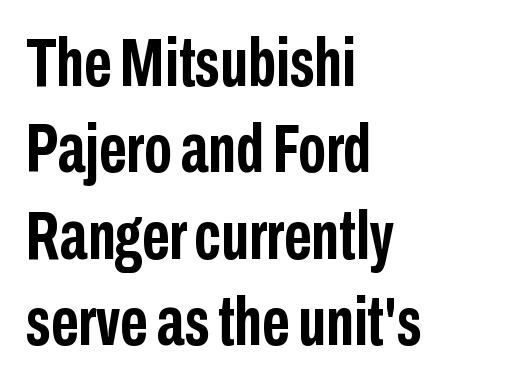
Q: Is the text bold? A: Yes.
Q: Is the text italic (slanted)? A: No, it is upright.
Q: Is the typeface a serif or a sans-serif typeface? A: Sans-serif.
Q: Is the text underlined? A: No.
Q: How is the paragraph aligned? A: Left-aligned.
Q: Is the spacing between letters normal or unusually wide? A: Normal.
Q: Is the spacing between lines tight, normal or loose? A: Normal.
Q: Width (condensed, normal, or wide)? A: Condensed.
Q: Stroke contrast? A: Low.
Q: x-height? A: Medium.
Q: Monospaced? A: No.
